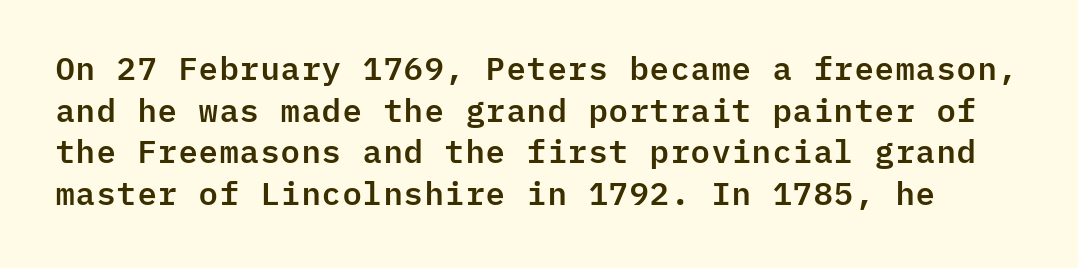
Every character sits straight up, as roman type does. Descenders are the only things crossing below the line. Is the letter spacing exaggerated? No — it looks like the ordinary default. These lines are rendered in a fixed-pitch font. Letterform terminals end flat and unadorned throughout the passage. The block of text has a typical density, with ordinary space between rows.
